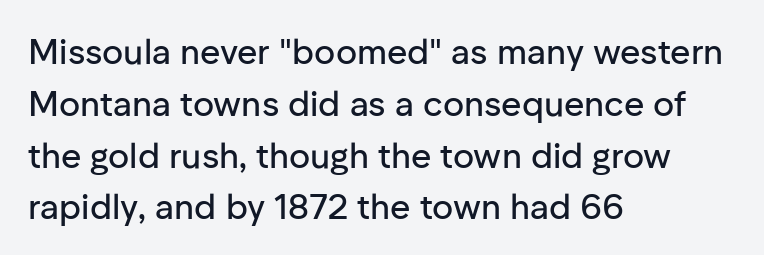
{"serif": "no", "italic": "no", "width": "normal", "stroke_contrast": "low", "x_height": "medium", "monospaced": "no", "underline": "no", "align": "left", "line_spacing": "normal", "line_spacing_ratio": 1.48, "letter_spacing": "normal", "letter_spacing_em": 0.0, "glyph_px": 35}
